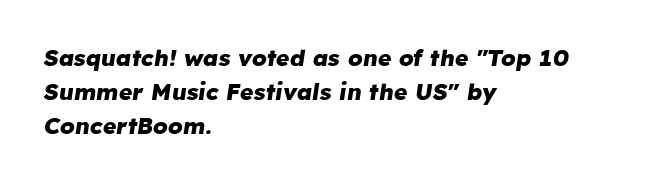
{"italic": "yes", "lean": "right", "slant_degrees": 8, "bold": "yes", "underline": "no", "align": "left", "line_spacing": "normal", "line_spacing_ratio": 1.48, "letter_spacing": "normal", "letter_spacing_em": 0.0, "glyph_px": 23}
